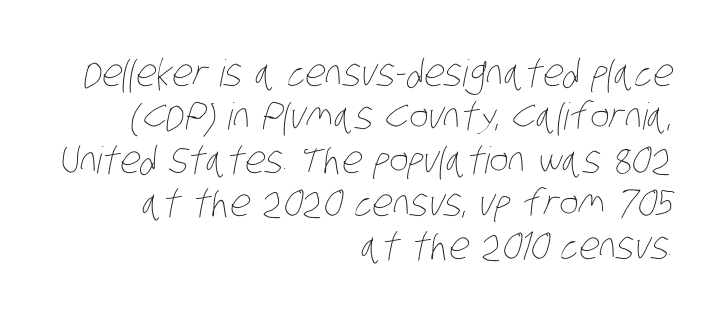
The image shows 37 px thin, condensed type; set right-aligned, line spacing 1.17x, normal letter spacing, not underlined; low stroke contrast and a large x-height.
